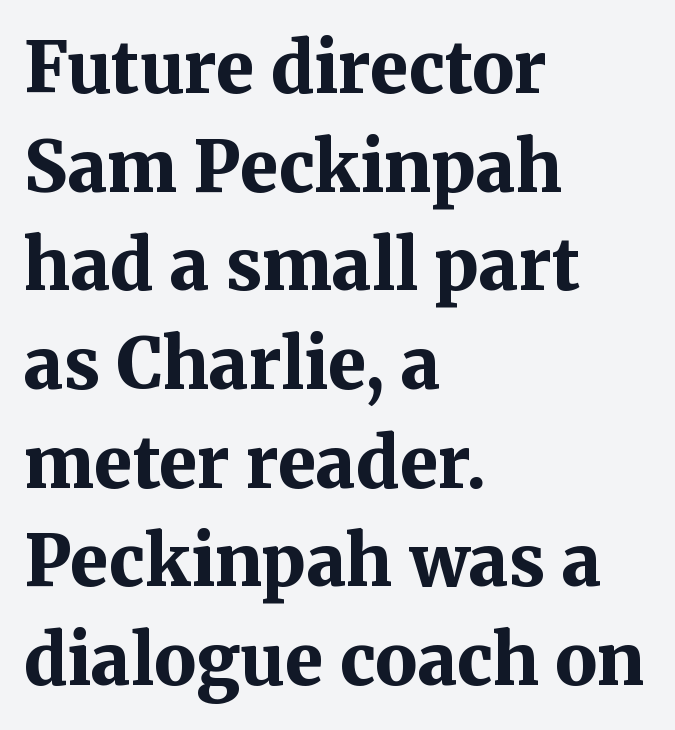
Q: Is the text bold? A: Yes.
Q: Is the text italic (slanted)? A: No, it is upright.
Q: Is the typeface a serif or a sans-serif typeface? A: Serif.
Q: Is the text underlined? A: No.
Q: How is the paragraph aligned? A: Left-aligned.
Q: Is the spacing between letters normal or unusually wide? A: Normal.
Q: Is the spacing between lines tight, normal or loose? A: Normal.
Q: Width (condensed, normal, or wide)? A: Normal.
Q: Stroke contrast? A: Medium.
Q: x-height? A: Medium.
Q: Monospaced? A: No.
